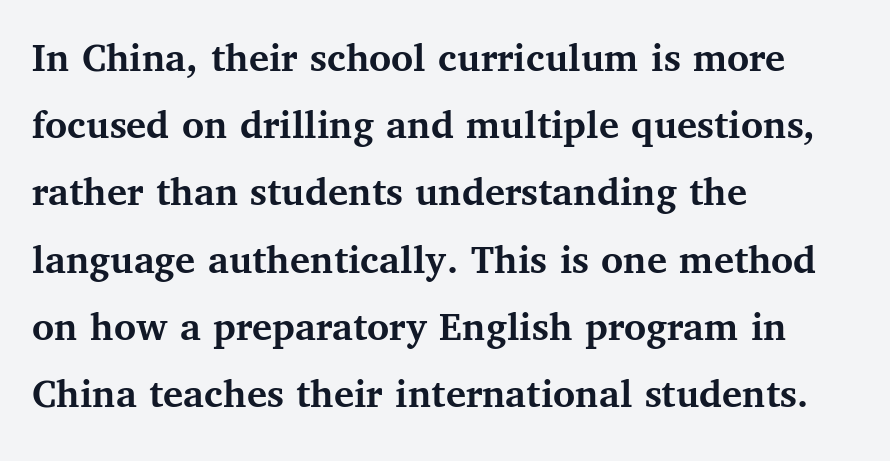
The image shows 42 px semibold serif type, upright; set left-aligned, normal line spacing (1.6x), normal letter spacing, not underlined; medium stroke contrast and a medium x-height.
